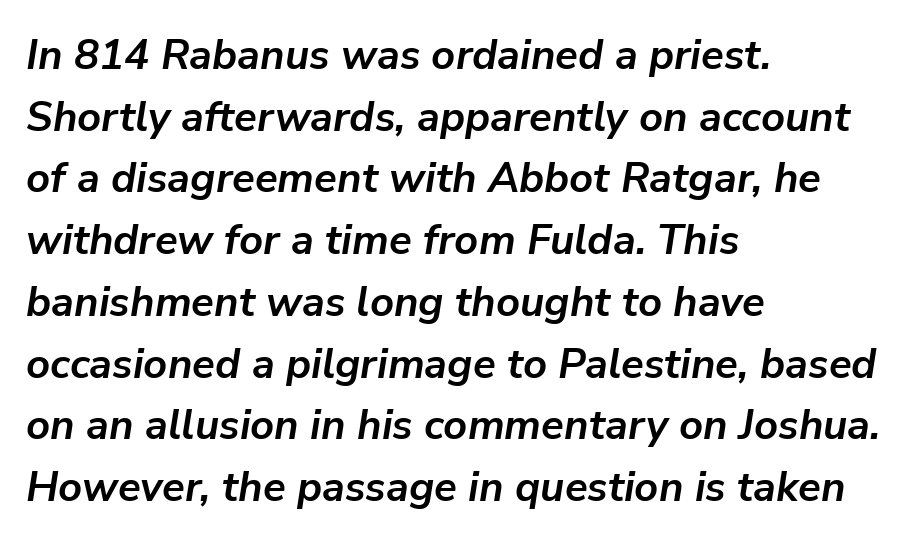
{"italic": "yes", "lean": "right", "slant_degrees": 9, "bold": "yes", "weight": "semibold", "width": "normal", "stroke_contrast": "low", "x_height": "medium", "monospaced": "no", "underline": "no", "align": "left", "line_spacing": "normal", "line_spacing_ratio": 1.47, "letter_spacing": "normal", "letter_spacing_em": 0.0, "glyph_px": 42}
